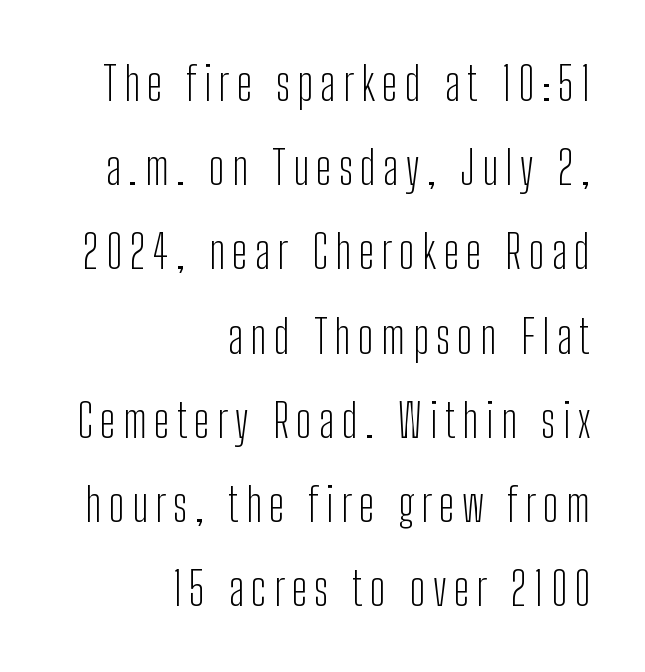
Is this a fixed-width face? No — the glyphs have proportional, varying widths. Unlike a traditional serif, this face leaves its strokes unadorned. This is the regular roman posture of the typeface. The baseline area is clear. Heft: none added — not bold.
